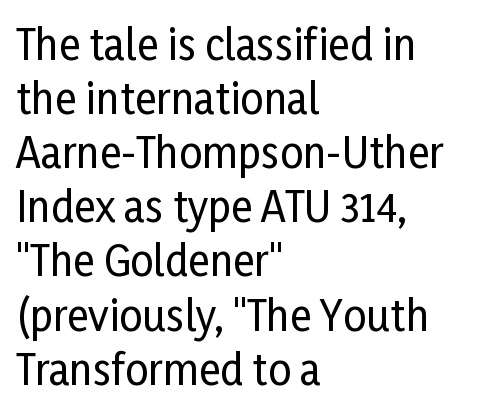
{"serif": "no", "italic": "no", "width": "condensed", "stroke_contrast": "low", "x_height": "medium", "monospaced": "no", "underline": "no", "align": "left", "line_spacing": "normal", "line_spacing_ratio": 1.32, "letter_spacing": "normal", "letter_spacing_em": 0.0, "glyph_px": 41}
